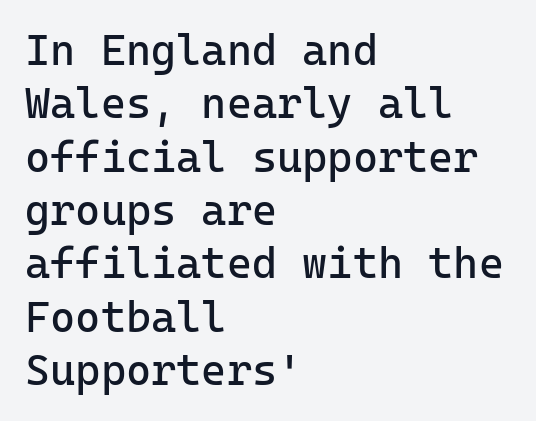
{"serif": "no", "italic": "no", "bold": "no", "weight": "regular", "width": "normal", "stroke_contrast": "low", "x_height": "medium", "monospaced": "yes", "underline": "no", "align": "left", "line_spacing_ratio": 1.24, "letter_spacing": "normal", "letter_spacing_em": 0.0, "glyph_px": 43}
